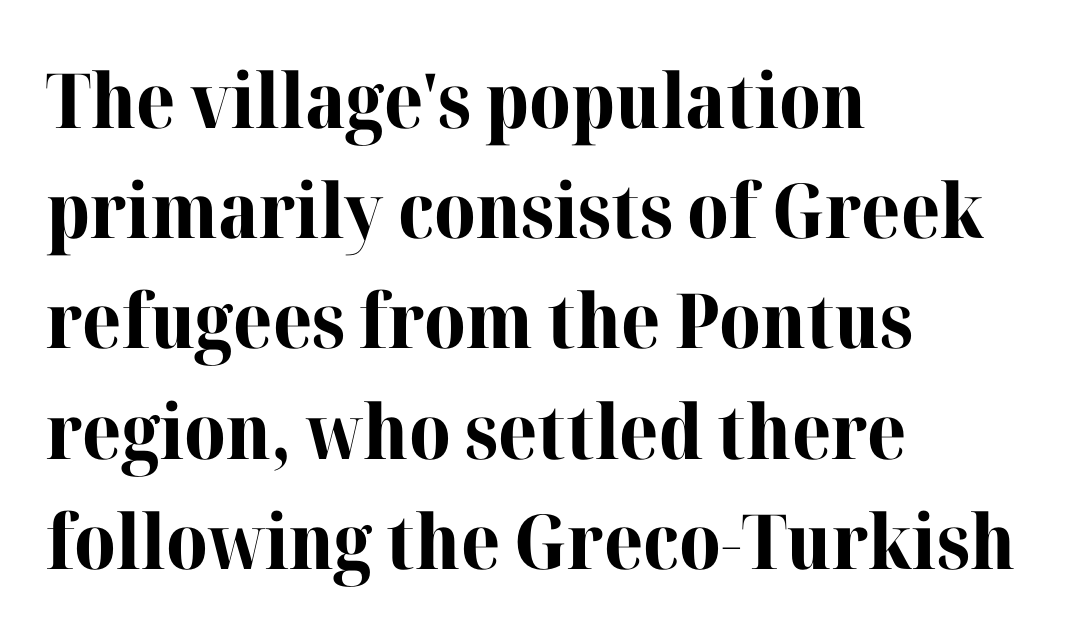
Q: Is the text bold? A: Yes.
Q: Is the text italic (slanted)? A: No, it is upright.
Q: Is the typeface a serif or a sans-serif typeface? A: Serif.
Q: Is the text underlined? A: No.
Q: How is the paragraph aligned? A: Left-aligned.
Q: Is the spacing between letters normal or unusually wide? A: Normal.
Q: Is the spacing between lines tight, normal or loose? A: Normal.
Q: Width (condensed, normal, or wide)? A: Normal.
Q: Stroke contrast? A: High.
Q: x-height? A: Medium.
Q: Monospaced? A: No.
